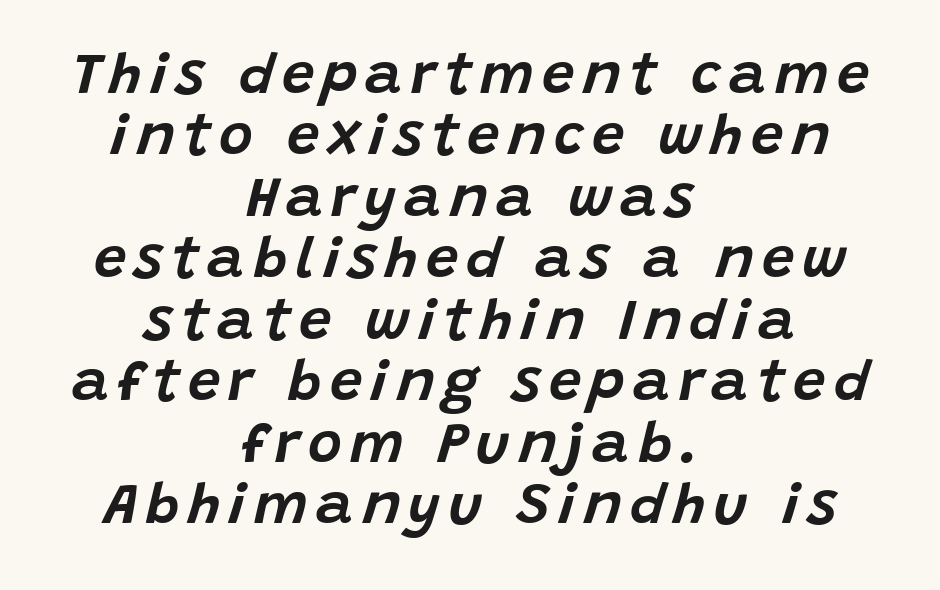
{"italic": "yes", "lean": "right", "slant_degrees": 15, "width": "normal", "stroke_contrast": "low", "x_height": "large", "monospaced": "no", "underline": "no", "align": "center", "line_spacing": "tight", "line_spacing_ratio": 1.06, "glyph_px": 58}
